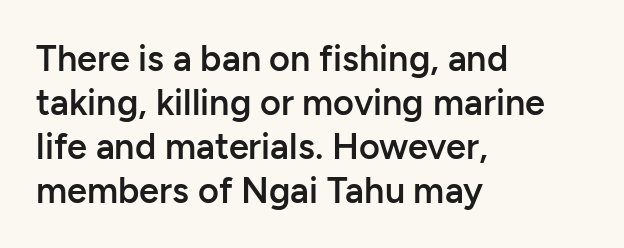
{"serif": "no", "italic": "no", "bold": "semi", "weight": "semibold", "width": "normal", "stroke_contrast": "low", "x_height": "medium", "monospaced": "no", "underline": "no", "align": "left", "line_spacing_ratio": 1.22, "letter_spacing": "normal", "letter_spacing_em": 0.0, "glyph_px": 36}
